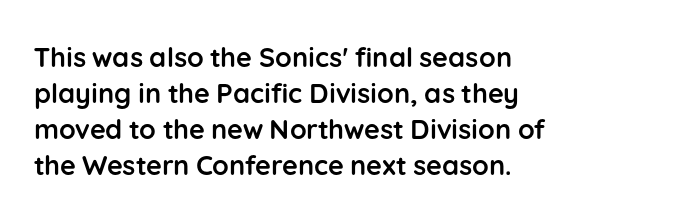
{"italic": "no", "bold": "yes", "underline": "no", "align": "left", "line_spacing": "normal", "line_spacing_ratio": 1.33, "letter_spacing": "normal", "letter_spacing_em": 0.0, "glyph_px": 27}
